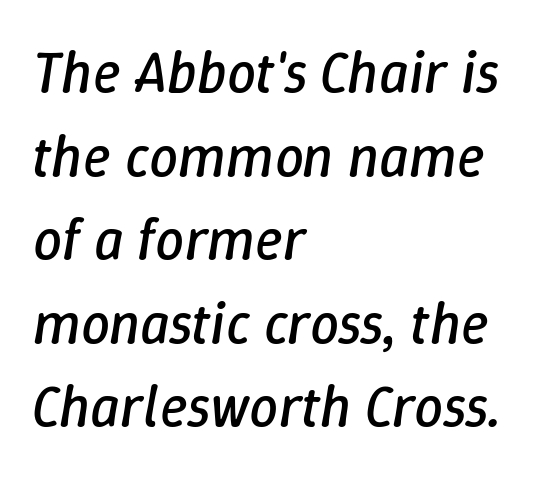
The passage shown is not underscored anywhere. How are the letters spaced? Ordinarily, with no added tracking. The typesetter chose a ragged-right arrangement here. Weight: not bold — regular or lighter.
